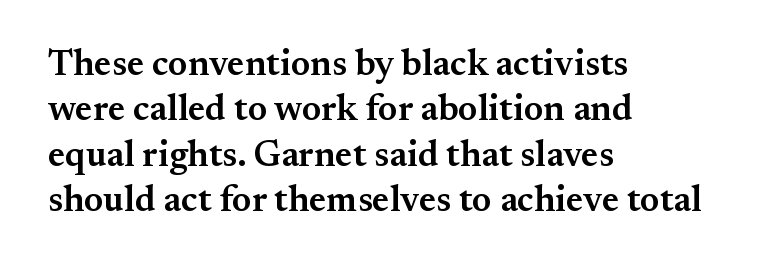
{"serif": "yes", "italic": "no", "bold": "semi", "weight": "semibold", "width": "normal", "stroke_contrast": "medium", "x_height": "small", "monospaced": "no", "underline": "no", "align": "left", "line_spacing": "normal", "line_spacing_ratio": 1.26, "letter_spacing": "normal", "letter_spacing_em": 0.0, "glyph_px": 36}
